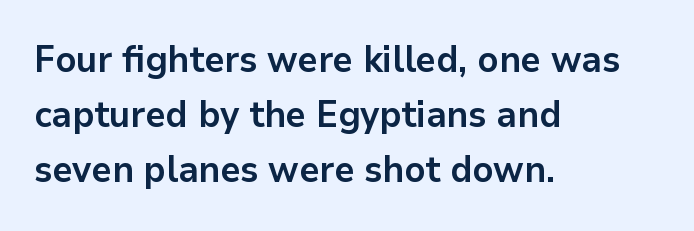
{"serif": "no", "italic": "no", "bold": "yes", "weight": "bold", "width": "normal", "stroke_contrast": "low", "x_height": "medium", "monospaced": "no", "underline": "no", "align": "left", "line_spacing": "normal", "line_spacing_ratio": 1.49, "letter_spacing": "normal", "letter_spacing_em": 0.0, "glyph_px": 37}
